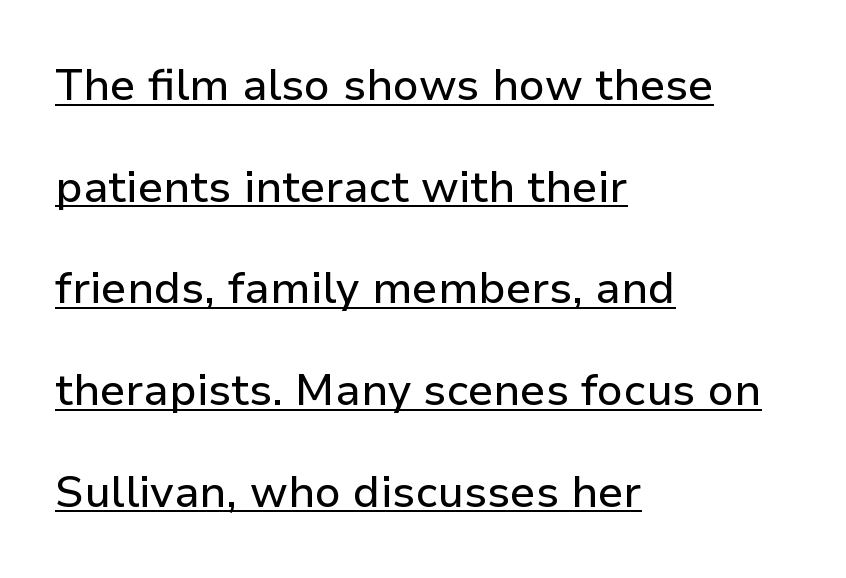
{"serif": "no", "italic": "no", "width": "normal", "stroke_contrast": "low", "x_height": "medium", "monospaced": "no", "underline": "yes", "align": "left", "line_spacing": "loose", "line_spacing_ratio": 2.31, "letter_spacing": "normal", "letter_spacing_em": 0.0, "glyph_px": 44}
